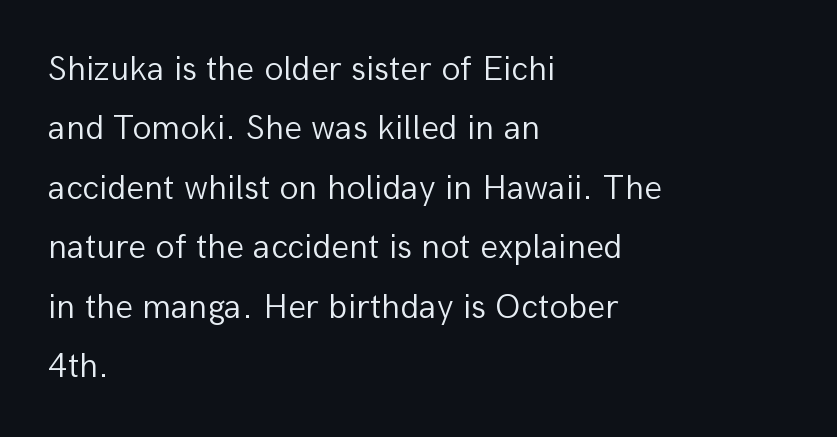
{"serif": "no", "italic": "no", "bold": "no", "weight": "light", "width": "normal", "stroke_contrast": "low", "x_height": "medium", "monospaced": "no", "underline": "no", "align": "left", "line_spacing": "normal", "line_spacing_ratio": 1.7, "letter_spacing": "normal", "letter_spacing_em": 0.0, "glyph_px": 35}
